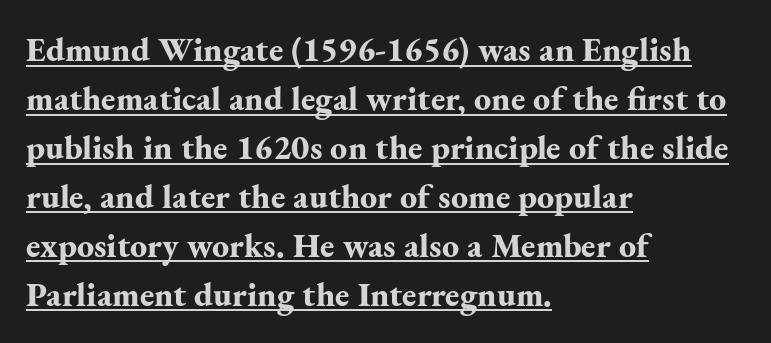
{"serif": "yes", "italic": "no", "bold": "yes", "weight": "bold", "width": "normal", "stroke_contrast": "medium", "x_height": "small", "monospaced": "no", "underline": "yes", "align": "left", "line_spacing": "normal", "line_spacing_ratio": 1.44, "letter_spacing": "normal", "letter_spacing_em": 0.0, "glyph_px": 34}
